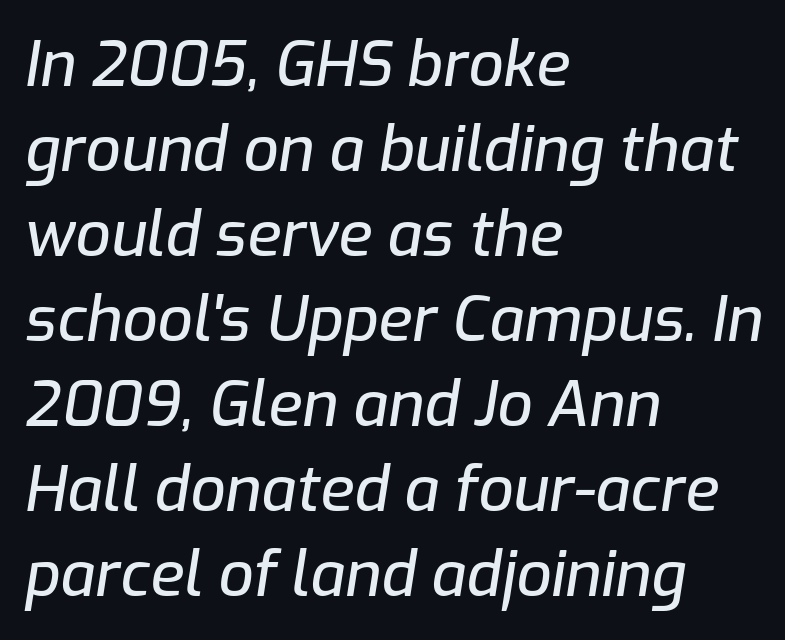
These lines are rendered in a variable-pitch font. Compared with ordinary roman type, these characters are visibly tilted. Leading matches the norm, producing a regular column. Compared with a centered layout, this one pins lines to the left instead.
